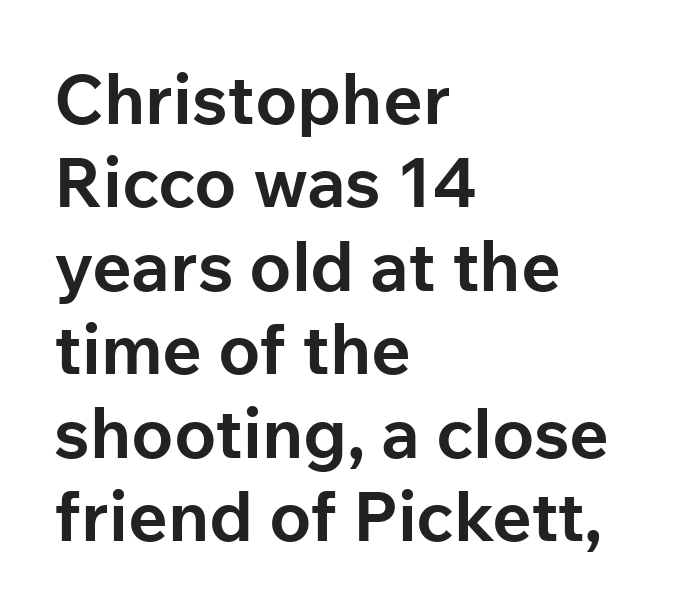
Q: Is the text bold? A: Yes.
Q: Is the text italic (slanted)? A: No, it is upright.
Q: Is the typeface a serif or a sans-serif typeface? A: Sans-serif.
Q: Is the text underlined? A: No.
Q: How is the paragraph aligned? A: Left-aligned.
Q: Is the spacing between letters normal or unusually wide? A: Normal.
Q: Width (condensed, normal, or wide)? A: Normal.
Q: Stroke contrast? A: Low.
Q: x-height? A: Medium.
Q: Monospaced? A: No.
